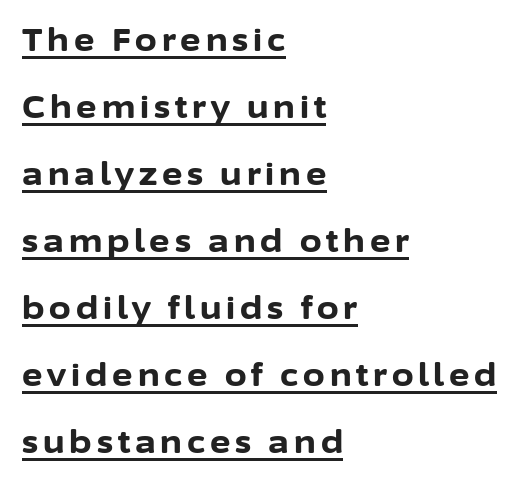
Q: Is the text bold? A: Yes.
Q: Is the text italic (slanted)? A: No, it is upright.
Q: Is the typeface a serif or a sans-serif typeface? A: Sans-serif.
Q: Is the text underlined? A: Yes.
Q: How is the paragraph aligned? A: Left-aligned.
Q: Is the spacing between lines tight, normal or loose? A: Loose.
Q: Width (condensed, normal, or wide)? A: Normal.
Q: Stroke contrast? A: Low.
Q: x-height? A: Medium.
Q: Monospaced? A: No.
